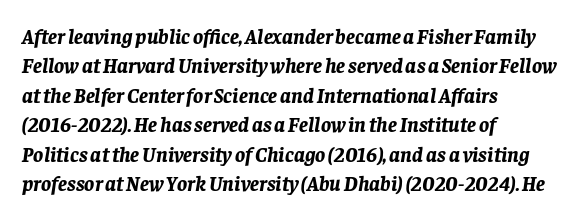
{"italic": "yes", "lean": "right", "slant_degrees": 8, "bold": "yes", "underline": "no", "align": "left", "line_spacing": "normal", "line_spacing_ratio": 1.4, "letter_spacing": "normal", "letter_spacing_em": 0.0, "glyph_px": 21}
